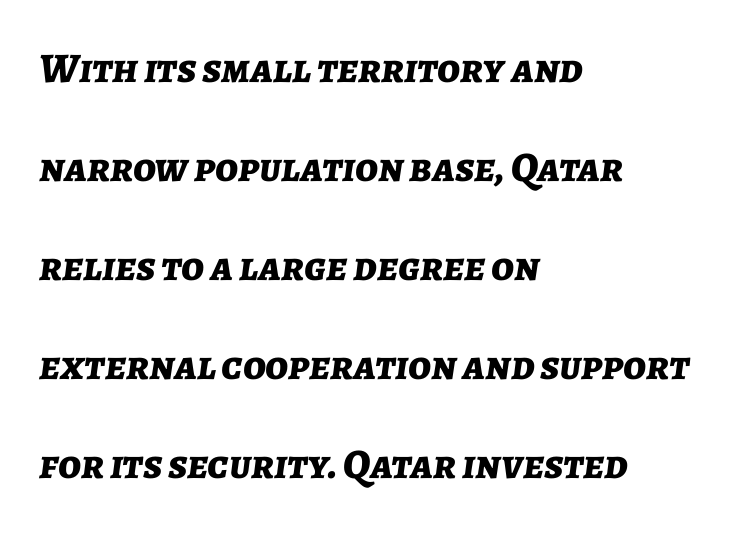
Students, this is bold: see how much ink each stroke carries. Alignment: flush left. The vertical gap from one line to the next is large. You could call the tracking neutral — neither tight nor loose. The gap between lines stays unmarked. Would a proofreader flag this as italicized? Yes.
